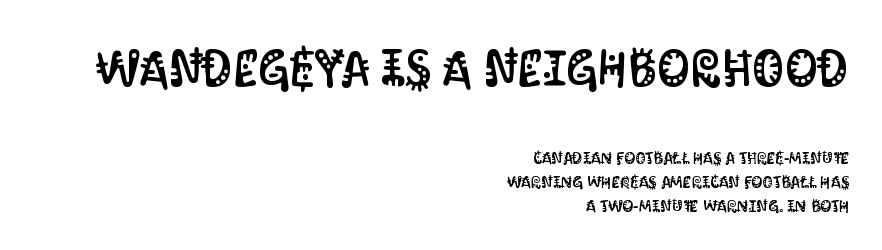
Q: Is the text italic (slanted)? A: No, it is upright.
Q: Is the typeface a serif or a sans-serif typeface? A: Sans-serif.
Q: Is the text underlined? A: No.
Q: How is the paragraph aligned? A: Right-aligned.
Q: Is the spacing between letters normal or unusually wide? A: Normal.
Q: Is the spacing between lines tight, normal or loose? A: Normal.
Q: Which block of text is set in a larger size, the first (top) or the second (bottom)? A: The first (top) one.
Q: Width (condensed, normal, or wide)? A: Condensed.
Q: Stroke contrast? A: Medium.
Q: x-height? A: Large.
Q: Monospaced? A: No.
